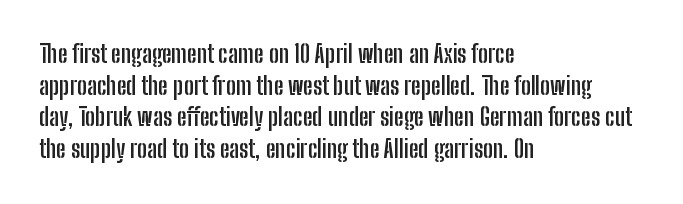
The image shows 24 px bold type, upright; set left-aligned, normal line spacing (1.32x), normal letter spacing, not underlined.
